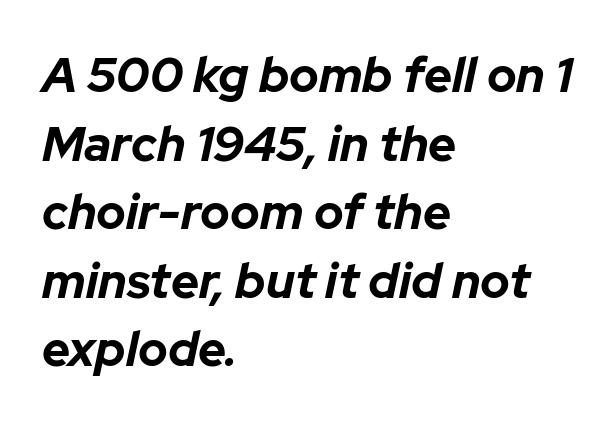
The lines in this sample share a left origin and differ only in where they stop. Short note: letters normally spaced. Clear beneath every line of the passage. Is this a fixed-width face? No — the glyphs have proportional, varying widths. Vertical spacing — default.
